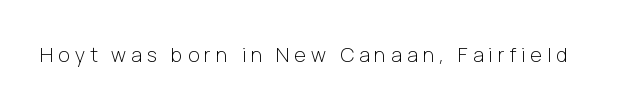
Rule under the text: the space is simply empty. Every character sits straight up, as roman type does. This is not heavy type; no bold has been used. Tracking value appears strongly positive — letters spread wide.
